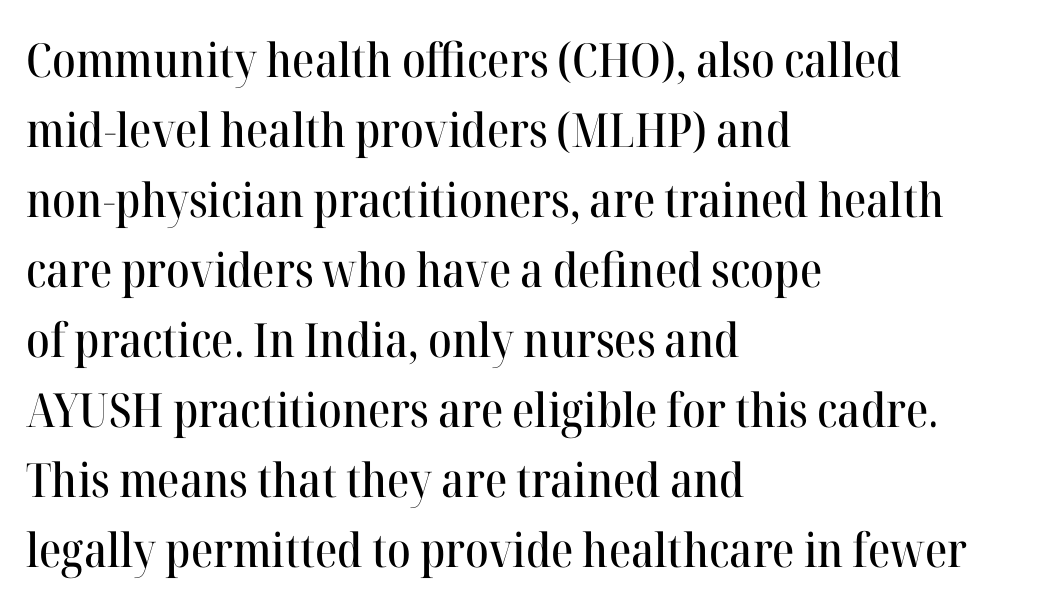
The baseline area is clear. Here the glyphs are tracked normally, forming tight word shapes. Summary of vertical rhythm: regular, with standard interline spacing. The glyphs in this specimen are seriffed. In CSS terms this would be text-align: left.
